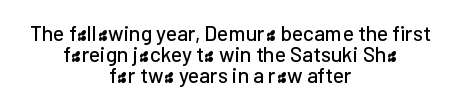
{"italic": "no", "underline": "no", "align": "center", "line_spacing": "tight", "line_spacing_ratio": 1.01, "letter_spacing": "normal", "letter_spacing_em": 0.0, "glyph_px": 21}
